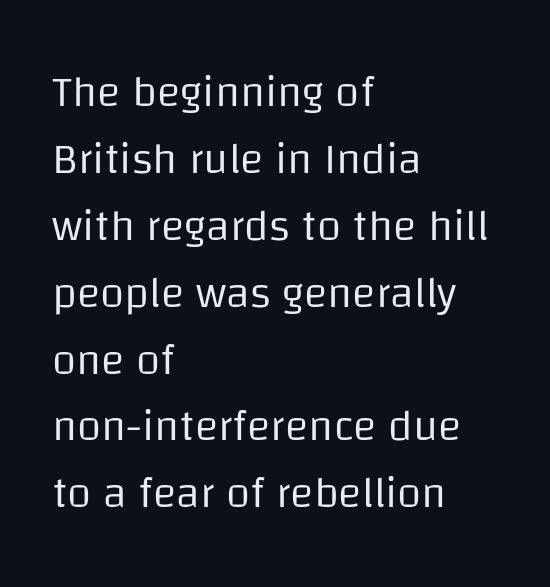
{"serif": "no", "italic": "no", "bold": "no", "weight": "regular", "width": "normal", "stroke_contrast": "low", "x_height": "large", "monospaced": "no", "underline": "no", "align": "left", "line_spacing": "normal", "line_spacing_ratio": 1.52, "letter_spacing": "normal", "letter_spacing_em": 0.0, "glyph_px": 44}
